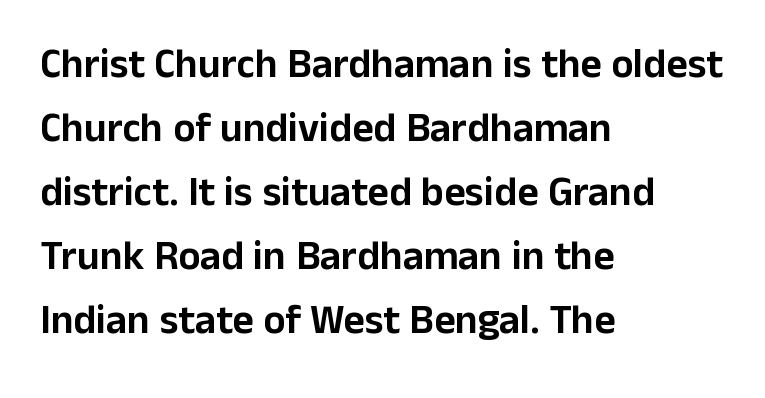
Q: Is the text italic (slanted)? A: No, it is upright.
Q: Is the typeface a serif or a sans-serif typeface? A: Sans-serif.
Q: Is the text underlined? A: No.
Q: How is the paragraph aligned? A: Left-aligned.
Q: Is the spacing between letters normal or unusually wide? A: Normal.
Q: Is the spacing between lines tight, normal or loose? A: Normal.
Q: Width (condensed, normal, or wide)? A: Normal.
Q: Stroke contrast? A: Low.
Q: x-height? A: Medium.
Q: Monospaced? A: No.
